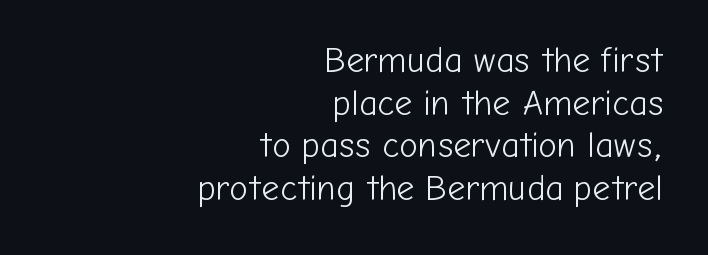
Varying glyph widths throughout — classic text-font behaviour. Tracking here is standard; glyphs follow each other at the usual distance. Type style note: lacks serifs. Line endings align vertically; line beginnings do not. Is there any slant? The stems are plumb.
